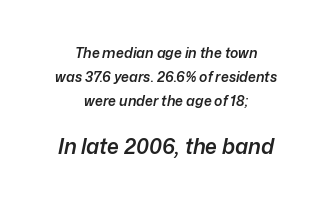
The image shows 21 px text type, italic (leaning right); set centered, line spacing 1.72x, normal letter spacing, not underlined; the second (bottom) block is 1.5x larger.
